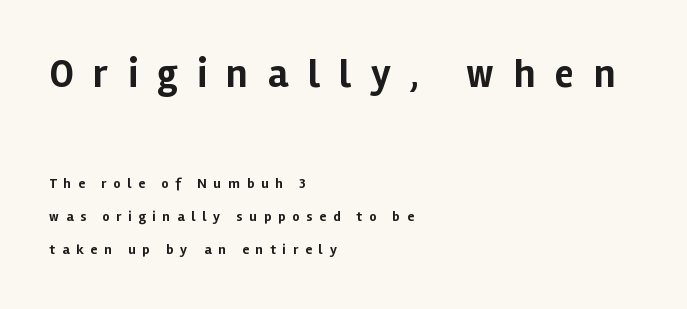
{"serif": "no", "italic": "no", "bold": "yes", "weight": "bold", "width": "normal", "stroke_contrast": "low", "x_height": "medium", "monospaced": "no", "underline": "no", "align": "left", "line_spacing": "loose", "line_spacing_ratio": 2.36, "letter_spacing": "wide", "letter_spacing_em": 0.49, "larger_block": "first", "size_ratio": 2.86, "glyph_px": 40}
